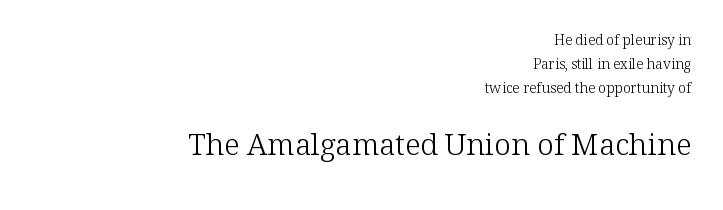
Q: Is the text bold? A: No.
Q: Is the text italic (slanted)? A: No, it is upright.
Q: Is the typeface a serif or a sans-serif typeface? A: Serif.
Q: Is the text underlined? A: No.
Q: How is the paragraph aligned? A: Right-aligned.
Q: Is the spacing between letters normal or unusually wide? A: Normal.
Q: Is the spacing between lines tight, normal or loose? A: Normal.
Q: Which block of text is set in a larger size, the first (top) or the second (bottom)? A: The second (bottom) one.
Q: Width (condensed, normal, or wide)? A: Normal.
Q: Stroke contrast? A: Low.
Q: x-height? A: Medium.
Q: Monospaced? A: No.
